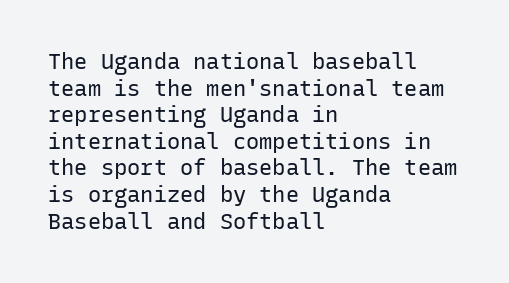
The image shows 22 px text type, upright; set left-aligned, line spacing 1.21x, normal letter spacing, not underlined.
